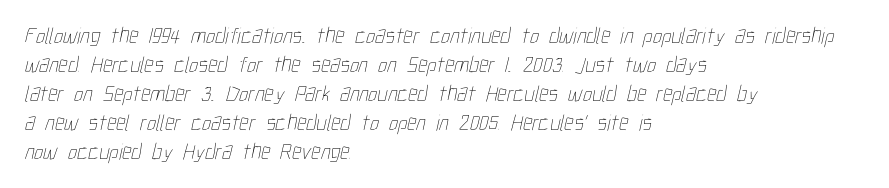
Q: Is the text bold? A: No.
Q: Is the text underlined? A: No.
Q: How is the paragraph aligned? A: Left-aligned.
Q: Is the spacing between letters normal or unusually wide? A: Normal.
Q: Is the spacing between lines tight, normal or loose? A: Normal.
